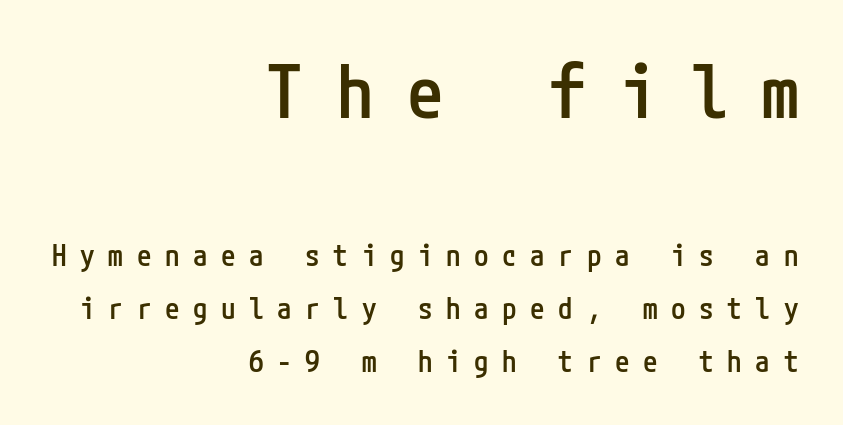
Q: Is the text bold? A: Semi-bold.
Q: Is the text italic (slanted)? A: No, it is upright.
Q: Is the typeface a serif or a sans-serif typeface? A: Sans-serif.
Q: Is the text underlined? A: No.
Q: How is the paragraph aligned? A: Right-aligned.
Q: Is the spacing between letters normal or unusually wide? A: Unusually wide.
Q: Which block of text is set in a larger size, the first (top) or the second (bottom)? A: The first (top) one.
Q: Width (condensed, normal, or wide)? A: Condensed.
Q: Stroke contrast? A: Low.
Q: x-height? A: Medium.
